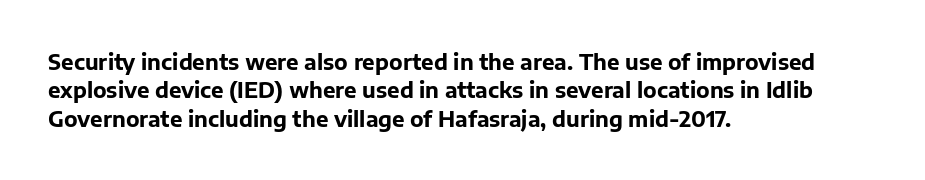
Q: Is the text bold? A: Yes.
Q: Is the text italic (slanted)? A: No, it is upright.
Q: Is the text underlined? A: No.
Q: How is the paragraph aligned? A: Left-aligned.
Q: Is the spacing between letters normal or unusually wide? A: Normal.
Q: Is the spacing between lines tight, normal or loose? A: Normal.
